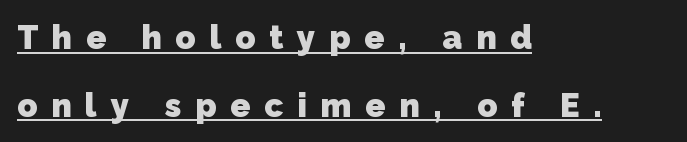
The image shows 33 px heavy sans-serif type; set left-aligned, loose line spacing (2.05x), unusually wide letter spacing (+0.42 em), underlined; low stroke contrast and a medium x-height.
